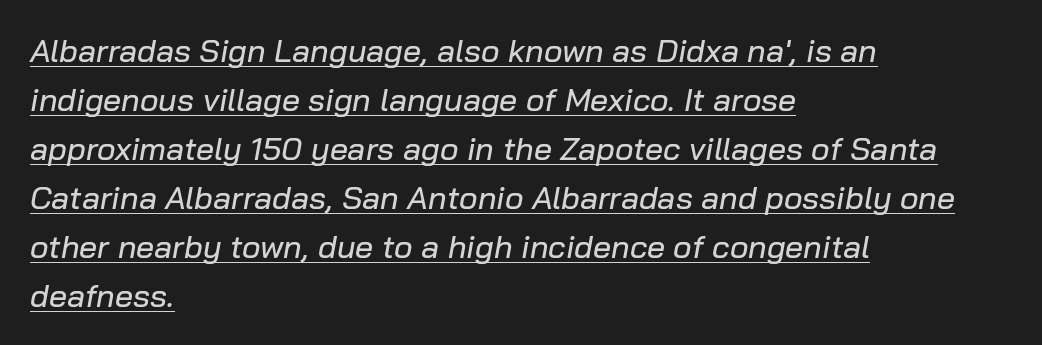
In designer terms, the underline attribute is active on this setting. The passage shown is typed in a proportional face where columns would drift. A typesetter would call this leading conventional body-copy spacing. Does the copy run flush right? No — it runs flush left. Style check: oblique.
